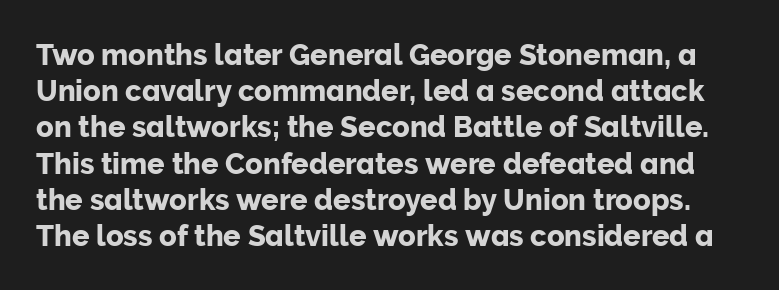
Q: Is the text italic (slanted)? A: No, it is upright.
Q: Is the typeface a serif or a sans-serif typeface? A: Sans-serif.
Q: Is the text underlined? A: No.
Q: Is the spacing between letters normal or unusually wide? A: Normal.
Q: Is the spacing between lines tight, normal or loose? A: Normal.
Q: Width (condensed, normal, or wide)? A: Normal.
Q: Stroke contrast? A: Low.
Q: x-height? A: Medium.
Q: Monospaced? A: No.
